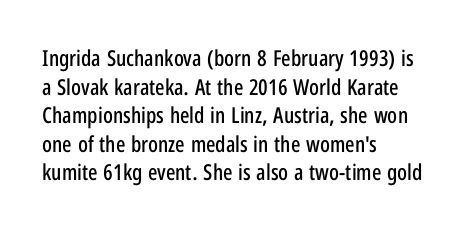
{"italic": "no", "underline": "no", "align": "left", "line_spacing": "normal", "line_spacing_ratio": 1.3, "letter_spacing": "normal", "letter_spacing_em": 0.0, "glyph_px": 22}
